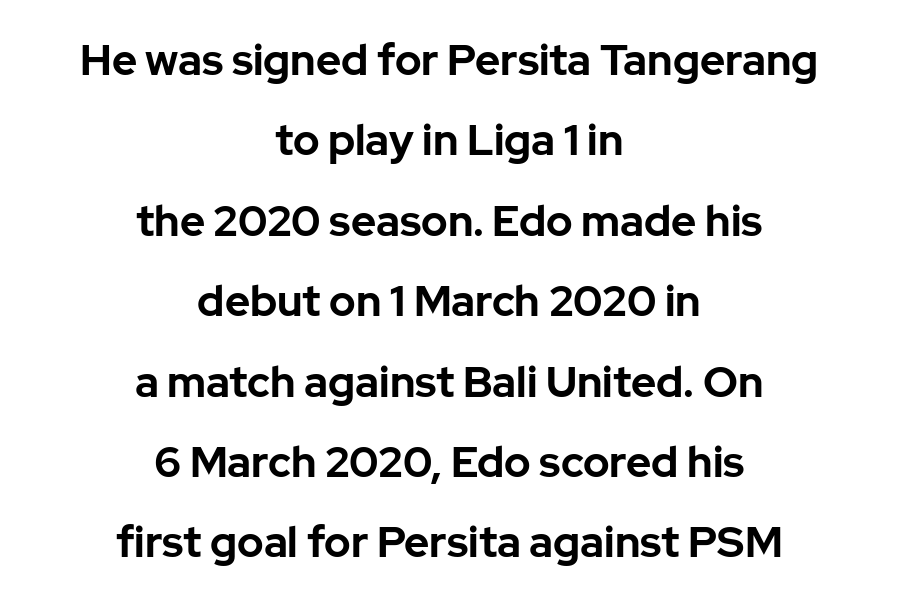
The foot of each line stays bare and open. The type family on display is of the sans-serif kind. Each glyph is drawn with heavy, bold strokes. This rendering uses center alignment, leaving both contours irregular but symmetric.
